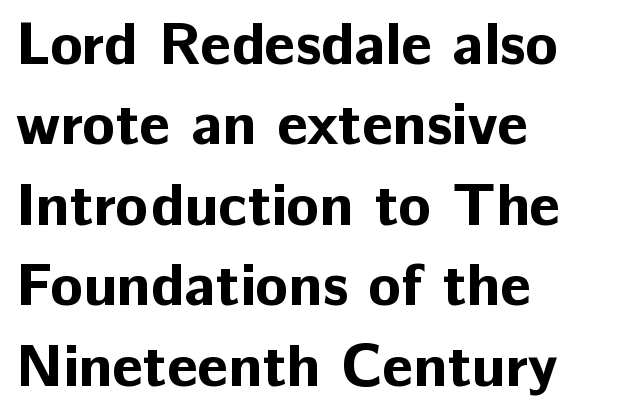
A typesetter would call this leading conventional body-copy spacing. Its strokes are broad and dark, the hallmark of bold type. No extra tracking has been applied to these lines. No feet cap the strokes, marking this as sans-serif type. Here the designer chose a conventional face with non-uniform glyph widths. Upright lettering throughout.
